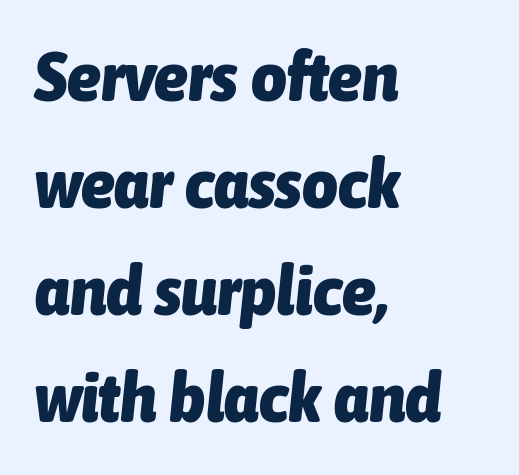
A classic flush-left, rag-right setting is used for this passage. You'd pick this weight for a headline — it's a proper bold. If you drew a line through each stem, it would be angled. The face used here is proportionally spaced, like ordinary book or web type. Horizontal bands of white between lines are of average thickness. Look at the tracking — it's just the regular setting, nothing added.
